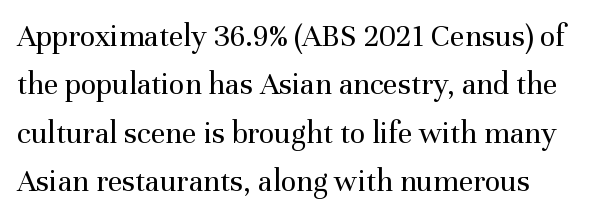
The image shows 32 px regular-weight serif type, upright; set normal line spacing (1.51x), normal letter spacing, not underlined; medium stroke contrast and a medium x-height.
